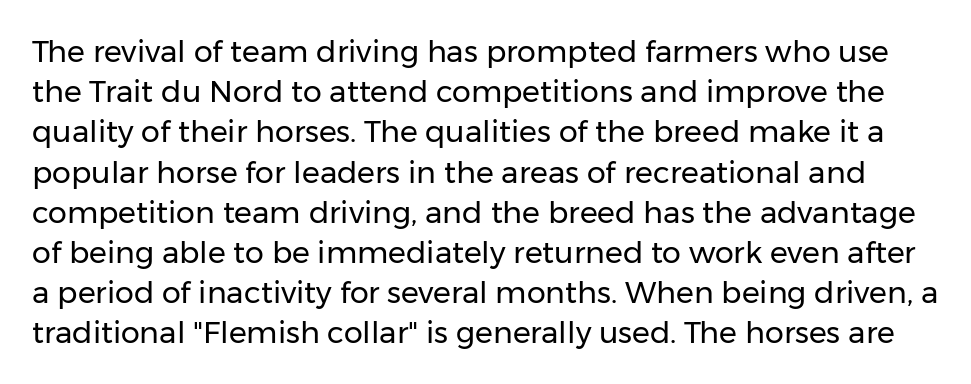
{"serif": "no", "italic": "no", "bold": "no", "weight": "regular", "width": "normal", "stroke_contrast": "low", "x_height": "medium", "monospaced": "no", "underline": "no", "line_spacing": "normal", "line_spacing_ratio": 1.34, "letter_spacing": "normal", "letter_spacing_em": 0.0, "glyph_px": 30}
